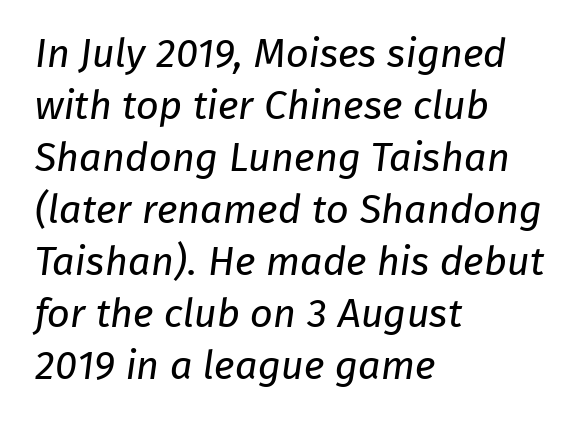
Bare-footed words on every line. Nope, no serifs anywhere on these letters. The typeface has the unassuming heft of standard copy or less. Nobody touched the tracking dial on this one. Each new line begins a customary step beneath the previous one. A classic flush-left, rag-right setting is used for this passage.
